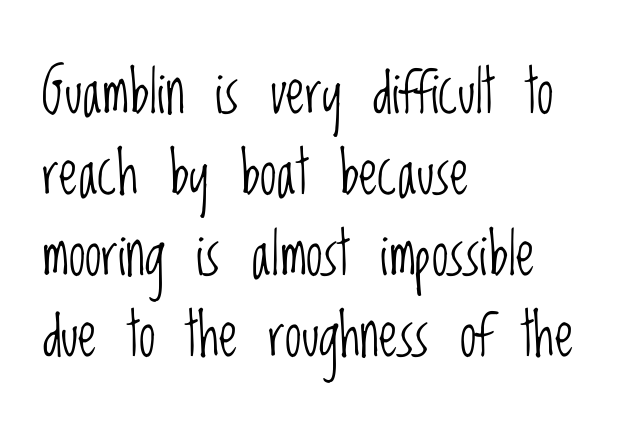
The image shows 60 px light, condensed sans-serif type, upright; set left-aligned, normal line spacing (1.35x), normal letter spacing, not underlined; low stroke contrast and a large x-height.
